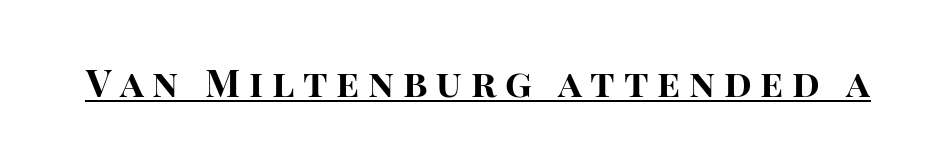
Serifs: no, the terminals of the letterforms are clean. You could not count columns in this text — the font is proportionally spaced. Look at the tracking — it's clearly loosened, letters drifting apart. Notice how the stems are strictly vertical — no italics here. Plenty of ink on the page — the face is bold.
